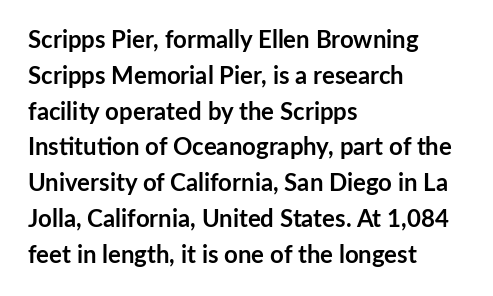
Italic: no, the glyphs are upright roman. Reading down the column, the eye jumps a familiar distance to each next line. Each row of text sits above clean, open space. Chunky letters — that's bold for sure.
